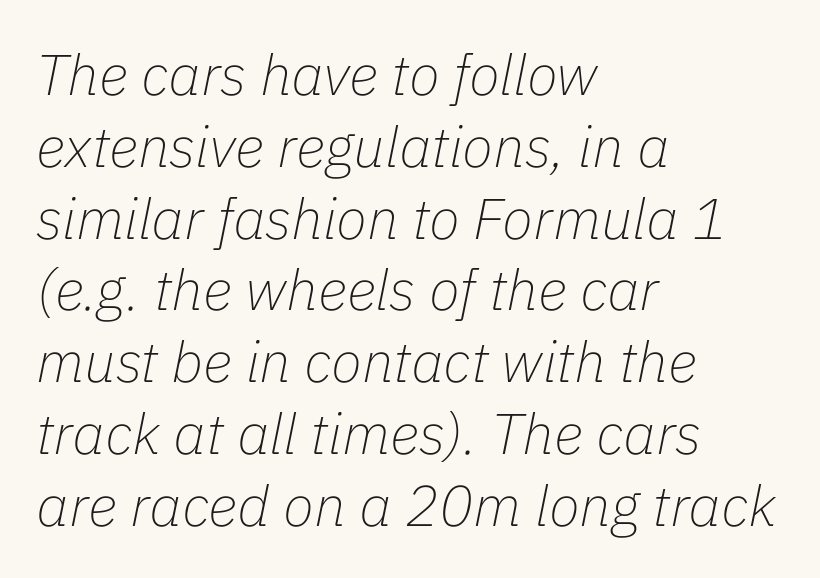
{"italic": "yes", "lean": "right", "slant_degrees": 11, "bold": "no", "weight": "thin", "width": "normal", "stroke_contrast": "low", "x_height": "medium", "monospaced": "no", "underline": "no", "align": "left", "line_spacing": "normal", "line_spacing_ratio": 1.26, "letter_spacing": "normal", "letter_spacing_em": 0.0, "glyph_px": 57}
